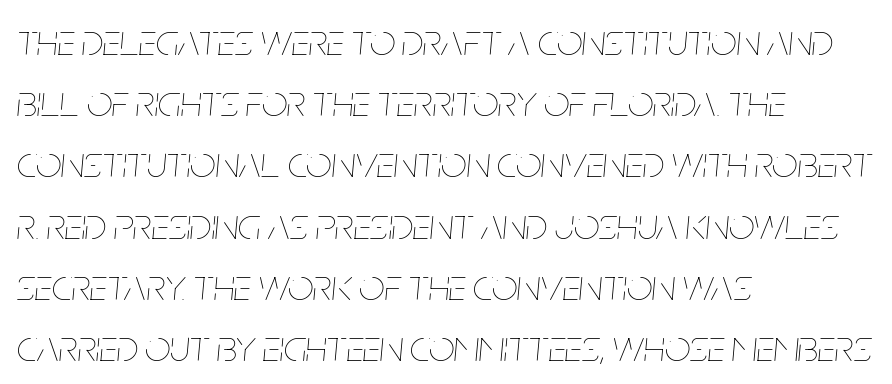
Q: Is the text bold? A: No.
Q: Is the text italic (slanted)? A: Yes, it leans right by about 5 degrees.
Q: Is the text underlined? A: No.
Q: How is the paragraph aligned? A: Left-aligned.
Q: Is the spacing between letters normal or unusually wide? A: Normal.
Q: Is the spacing between lines tight, normal or loose? A: Normal.
Q: Width (condensed, normal, or wide)? A: Condensed.
Q: Stroke contrast? A: Low.
Q: x-height? A: Large.
Q: Monospaced? A: No.
